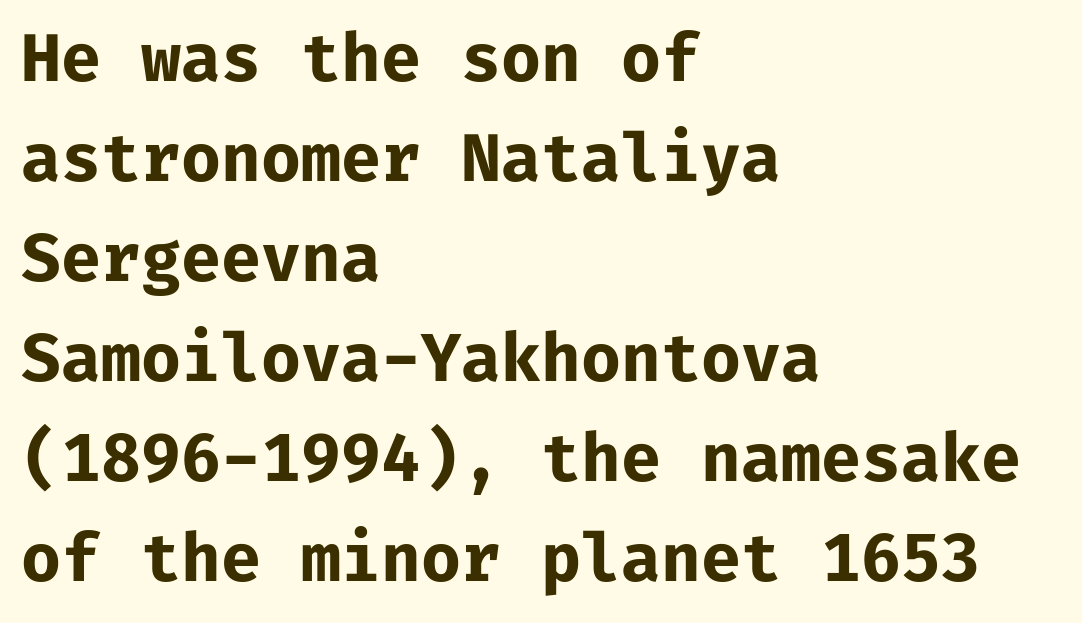
Line beginnings align vertically; line endings do not. Check under the words: just untouched page. Each letter, wide or thin by design, is forced into the same width here. The passage shown stacks its lines at a standard gap. Ordinary non-slanted type is in use.
